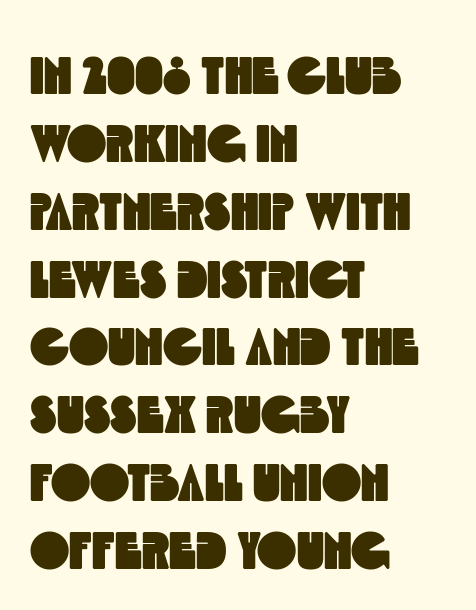
{"serif": "no", "width": "condensed", "x_height": "large", "monospaced": "no", "underline": "no", "align": "left", "line_spacing": "normal", "line_spacing_ratio": 1.28, "letter_spacing": "normal", "letter_spacing_em": 0.0, "glyph_px": 53}
